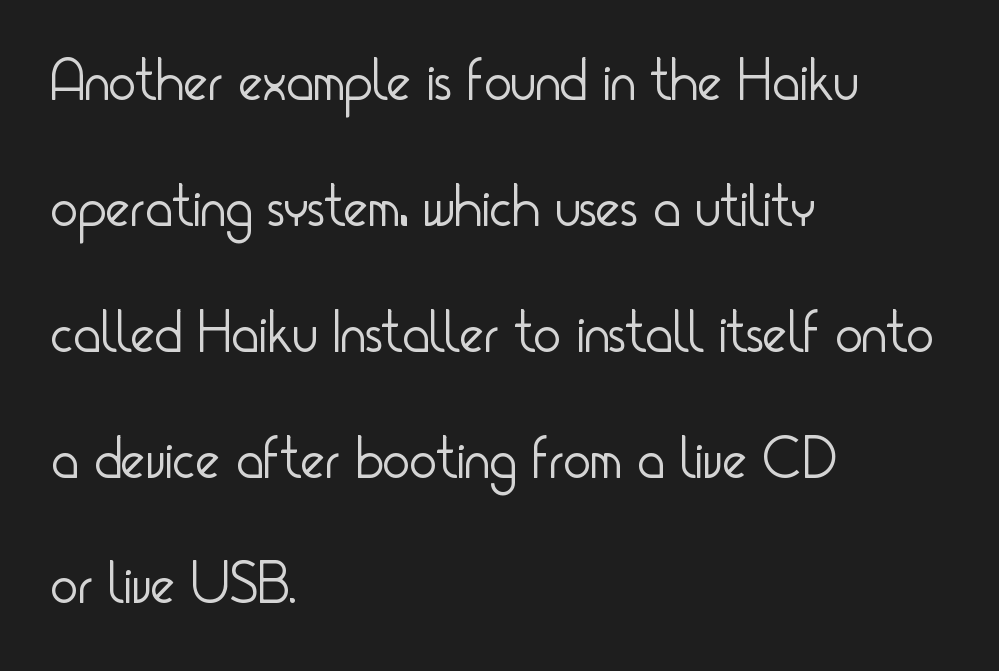
Q: Is the text bold? A: No.
Q: Is the text italic (slanted)? A: No, it is upright.
Q: Is the typeface a serif or a sans-serif typeface? A: Sans-serif.
Q: Is the text underlined? A: No.
Q: How is the paragraph aligned? A: Left-aligned.
Q: Is the spacing between letters normal or unusually wide? A: Normal.
Q: Is the spacing between lines tight, normal or loose? A: Loose.
Q: Width (condensed, normal, or wide)? A: Condensed.
Q: Stroke contrast? A: Low.
Q: x-height? A: Small.
Q: Monospaced? A: No.
